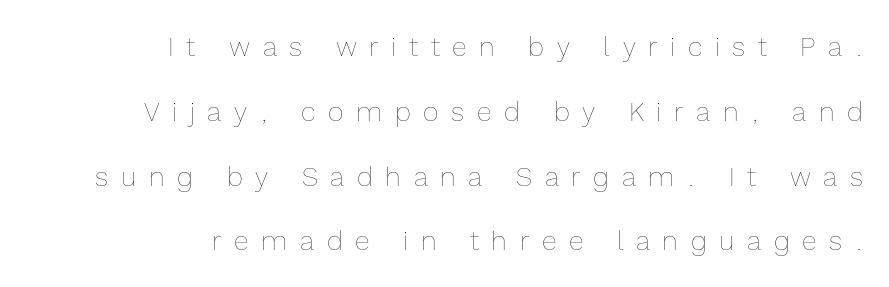
Q: Is the text bold? A: No.
Q: Is the text italic (slanted)? A: No, it is upright.
Q: Is the text underlined? A: No.
Q: How is the paragraph aligned? A: Right-aligned.
Q: Is the spacing between letters normal or unusually wide? A: Unusually wide.
Q: Is the spacing between lines tight, normal or loose? A: Loose.
